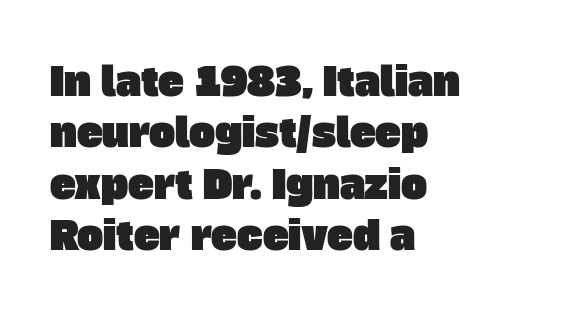
The image shows 39 px sans-serif type; set left-aligned, normal line spacing (1.32x), normal letter spacing, not underlined; low stroke contrast and a large x-height.
